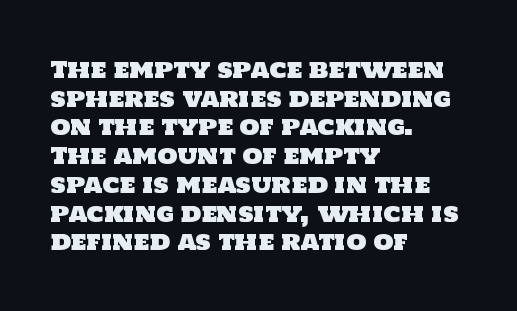
{"underline": "no", "align": "left", "line_spacing": "normal", "line_spacing_ratio": 1.25, "letter_spacing": "normal", "letter_spacing_em": 0.0, "glyph_px": 23}
